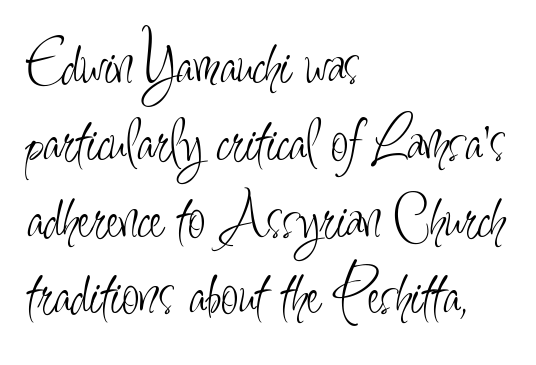
The image shows 64 px light, condensed sans-serif type; set left-aligned, line spacing 1.2x, normal letter spacing, not underlined; low stroke contrast and a small x-height.
